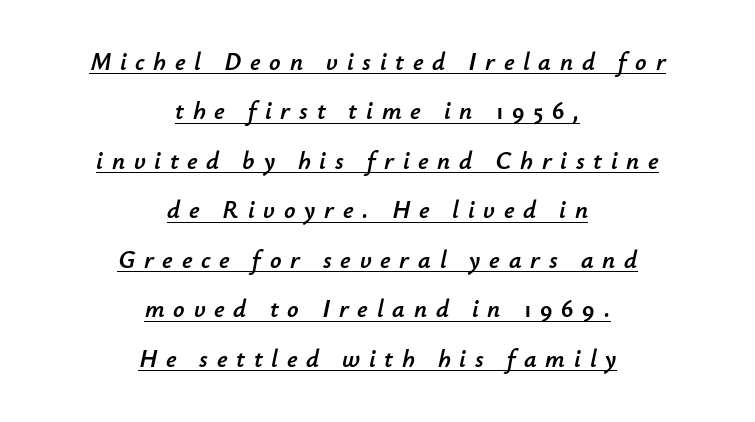
{"italic": "yes", "lean": "right", "slant_degrees": 12, "underline": "yes", "align": "center", "line_spacing": "loose", "line_spacing_ratio": 1.98, "letter_spacing": "wide", "letter_spacing_em": 0.35, "glyph_px": 25}
